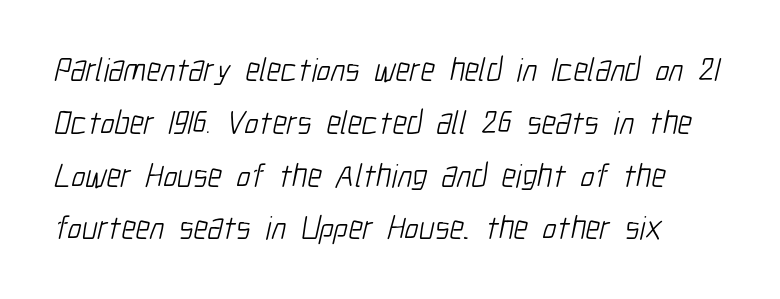
You could not count columns in this text — the font is proportionally spaced. The font is comparable to plain body text, perhaps lighter. The space between consecutive lines is moderate. The passage shown has conventional tracking throughout.
